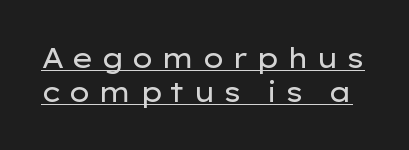
Q: Is the text bold? A: No.
Q: Is the text italic (slanted)? A: No, it is upright.
Q: Is the text underlined? A: Yes.
Q: Is the spacing between letters normal or unusually wide? A: Unusually wide.
Q: Is the spacing between lines tight, normal or loose? A: Normal.
